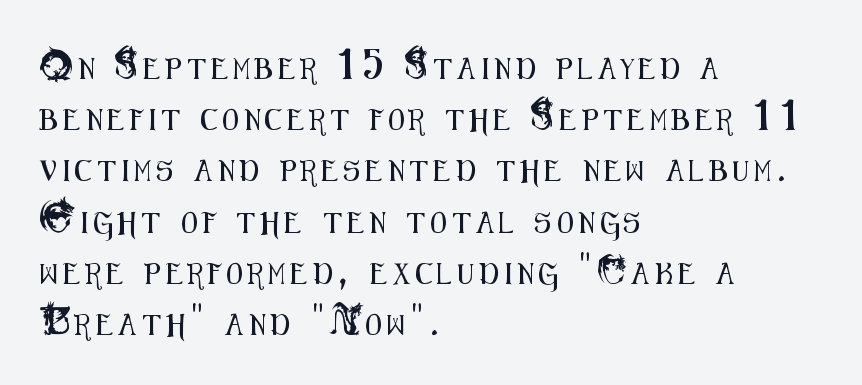
Q: Is the text italic (slanted)? A: No, it is upright.
Q: Is the text underlined? A: No.
Q: How is the paragraph aligned? A: Left-aligned.
Q: Is the spacing between letters normal or unusually wide? A: Unusually wide.
Q: Is the spacing between lines tight, normal or loose? A: Loose.
